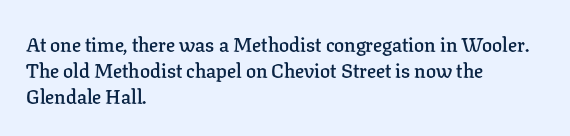
The image shows 20 px text type, upright; set left-aligned, normal line spacing (1.3x), normal letter spacing, not underlined.
